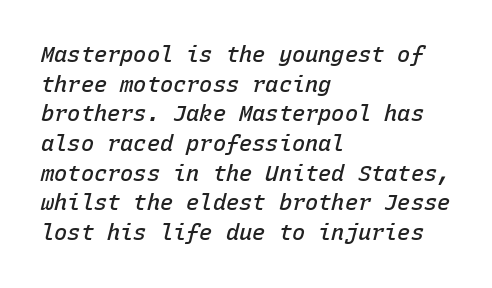
{"italic": "yes", "lean": "right", "slant_degrees": 15, "bold": "semi", "underline": "no", "align": "left", "line_spacing": "normal", "line_spacing_ratio": 1.35, "letter_spacing": "normal", "letter_spacing_em": 0.0, "glyph_px": 22}
